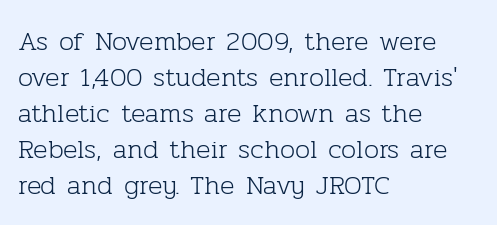
Q: Is the text bold? A: No.
Q: Is the text italic (slanted)? A: No, it is upright.
Q: Is the text underlined? A: No.
Q: How is the paragraph aligned? A: Left-aligned.
Q: Is the spacing between letters normal or unusually wide? A: Normal.
Q: Is the spacing between lines tight, normal or loose? A: Normal.
